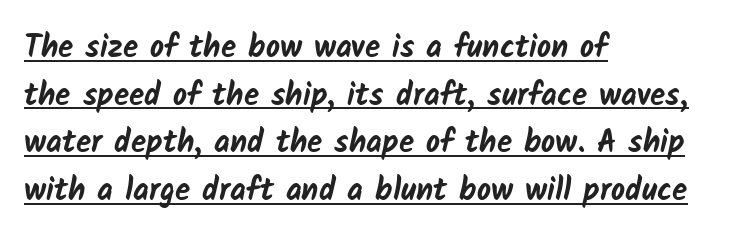
Q: Is the text bold? A: Yes.
Q: Is the typeface a serif or a sans-serif typeface? A: Sans-serif.
Q: Is the text underlined? A: Yes.
Q: How is the paragraph aligned? A: Left-aligned.
Q: Is the spacing between letters normal or unusually wide? A: Normal.
Q: Is the spacing between lines tight, normal or loose? A: Normal.
Q: Width (condensed, normal, or wide)? A: Normal.
Q: Stroke contrast? A: Low.
Q: x-height? A: Medium.
Q: Monospaced? A: No.
